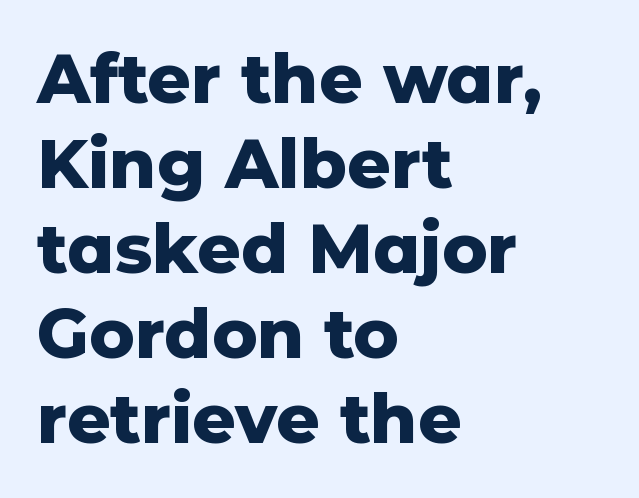
{"serif": "no", "italic": "no", "bold": "yes", "weight": "heavy", "width": "normal", "stroke_contrast": "low", "x_height": "medium", "monospaced": "no", "underline": "no", "align": "left", "line_spacing": "normal", "line_spacing_ratio": 1.25, "letter_spacing": "normal", "letter_spacing_em": 0.0, "glyph_px": 68}
